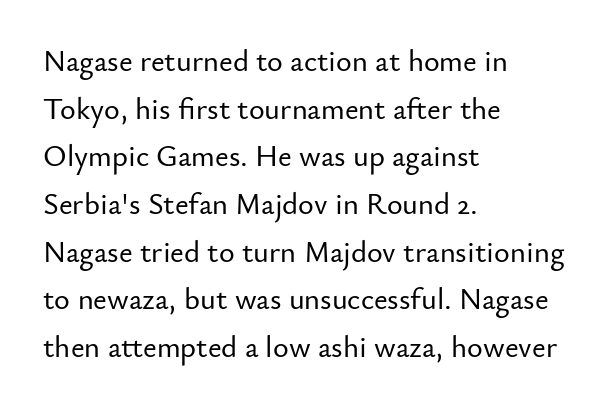
{"serif": "no", "italic": "no", "width": "normal", "stroke_contrast": "low", "x_height": "small", "monospaced": "no", "underline": "no", "align": "left", "line_spacing": "normal", "line_spacing_ratio": 1.59, "letter_spacing": "normal", "letter_spacing_em": 0.0, "glyph_px": 30}
